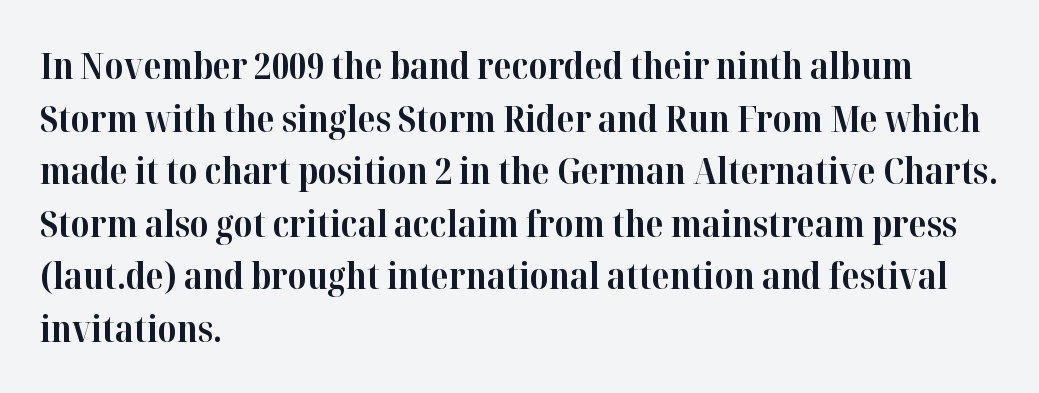
{"serif": "yes", "italic": "no", "bold": "yes", "weight": "bold", "width": "normal", "stroke_contrast": "high", "x_height": "medium", "monospaced": "no", "underline": "no", "align": "left", "line_spacing": "normal", "line_spacing_ratio": 1.46, "letter_spacing": "normal", "letter_spacing_em": 0.0, "glyph_px": 36}
